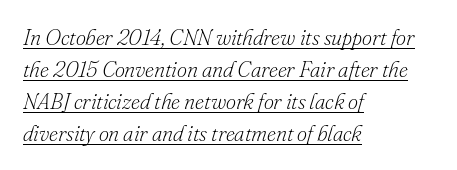
Somebody hit Ctrl+U on this one — the words are underlined. The space between consecutive lines is moderate. These lines were composed using italics. On a weight scale, this lands at 450 or below. Between one letter and the next there's only the usual sliver of space.
